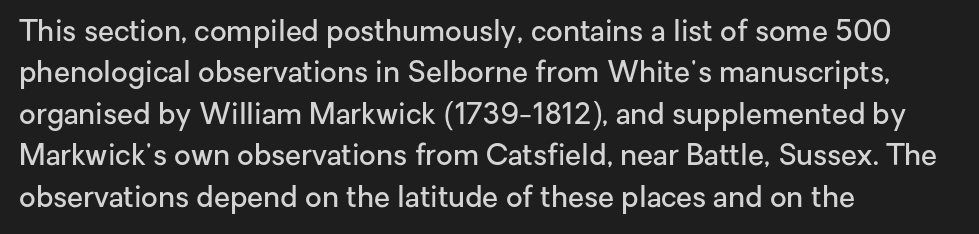
Note the varied advance widths — an 'i' is clearly narrower than an 'm'. The strokes are fattened partway — semibold, not bold. Nothing unusual about the tracking: characters are spaced as the font intends. The glyphs are unaccompanied by any horizontal stroke below them. The letters stand straight up with perfectly vertical stems. Observe the absence of serifs on each vertical stroke in this sample.
